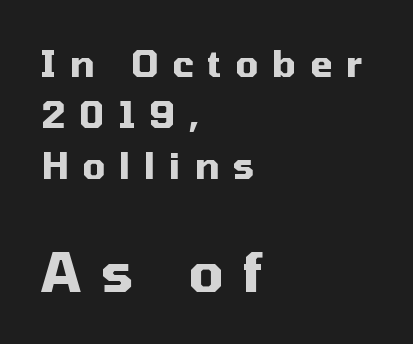
Check where the strokes stop: nothing finishes them off — pure sans. Descender tails drop into unmarked territory. Typographic density is high because the face is bold. In terms of posture, this sample is upright.
